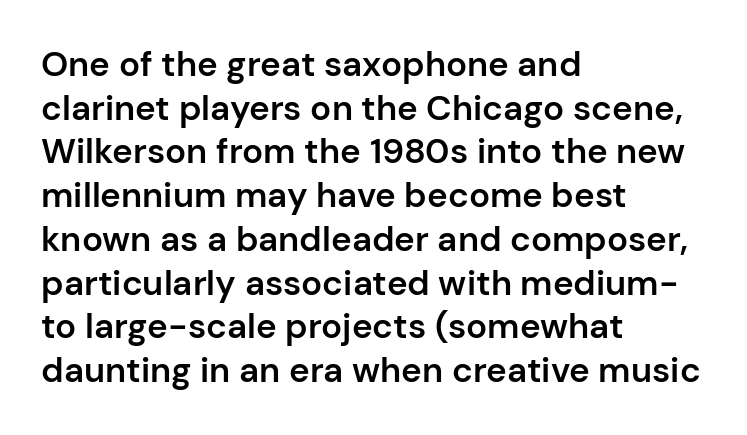
{"serif": "no", "italic": "no", "bold": "semi", "weight": "semibold", "width": "normal", "stroke_contrast": "low", "x_height": "medium", "monospaced": "no", "underline": "no", "align": "left", "line_spacing": "normal", "line_spacing_ratio": 1.25, "letter_spacing": "normal", "letter_spacing_em": 0.0, "glyph_px": 35}
